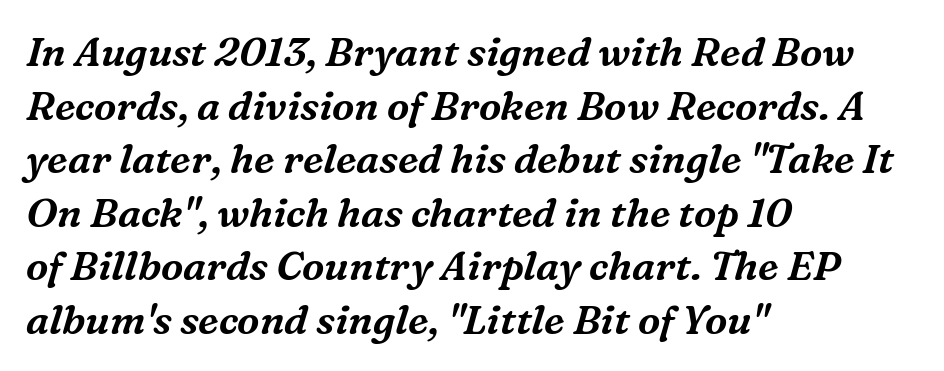
The glyphs in this specimen are seriffed. Left-aligned paragraph, ragged on the right. The line-height multiplier appears to be the usual default. The glyphs look as if they've been sheared to an angle. A typesetter would call this zero additional tracking. The face used here is proportionally spaced, like ordinary book or web type.
